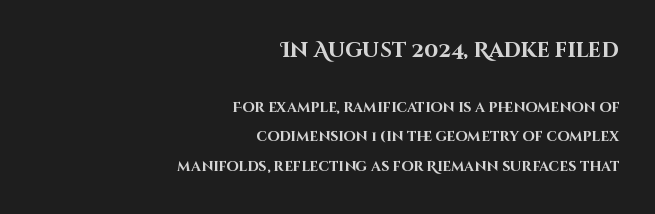
The image shows 21 px bold type, upright; set right-aligned, loose line spacing (2.13x), normal letter spacing, not underlined; the first (top) block is 1.5x larger.
